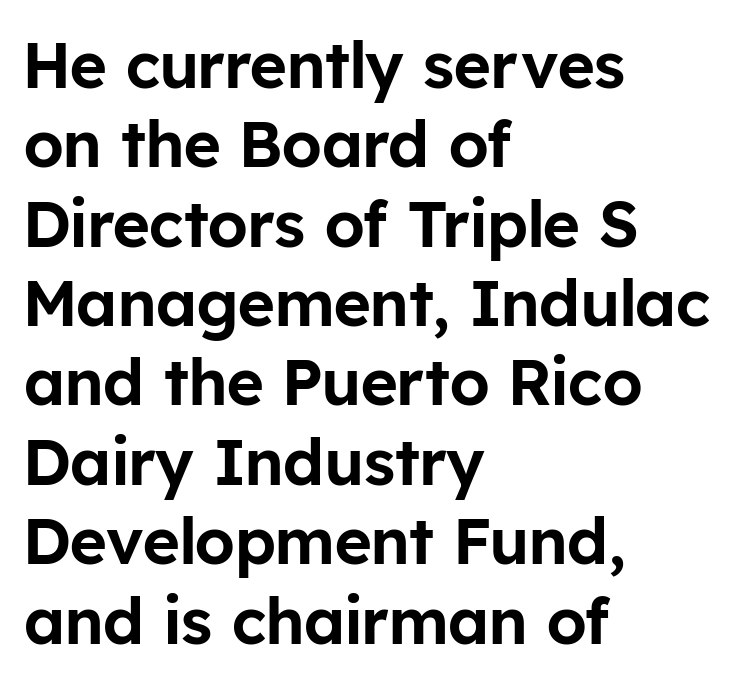
{"serif": "no", "italic": "no", "width": "normal", "stroke_contrast": "low", "x_height": "medium", "monospaced": "no", "underline": "no", "align": "left", "line_spacing_ratio": 1.24, "letter_spacing": "normal", "letter_spacing_em": 0.0, "glyph_px": 64}
